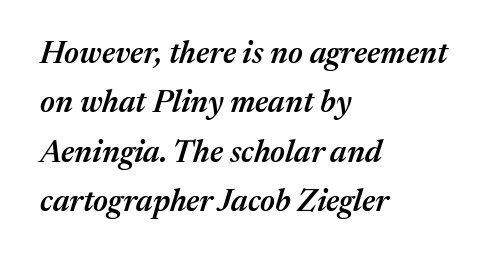
{"italic": "yes", "lean": "right", "slant_degrees": 17, "bold": "semi", "weight": "semibold", "width": "normal", "stroke_contrast": "medium", "x_height": "medium", "monospaced": "no", "underline": "no", "align": "left", "line_spacing": "normal", "line_spacing_ratio": 1.59, "letter_spacing": "normal", "letter_spacing_em": 0.0, "glyph_px": 31}
